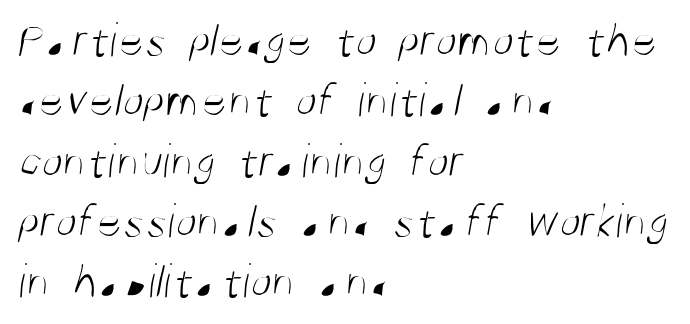
Q: Is the text bold? A: No.
Q: Is the typeface a serif or a sans-serif typeface? A: Sans-serif.
Q: Is the text underlined? A: No.
Q: How is the paragraph aligned? A: Left-aligned.
Q: Is the spacing between letters normal or unusually wide? A: Normal.
Q: Width (condensed, normal, or wide)? A: Condensed.
Q: Stroke contrast? A: Medium.
Q: x-height? A: Large.
Q: Monospaced? A: No.
